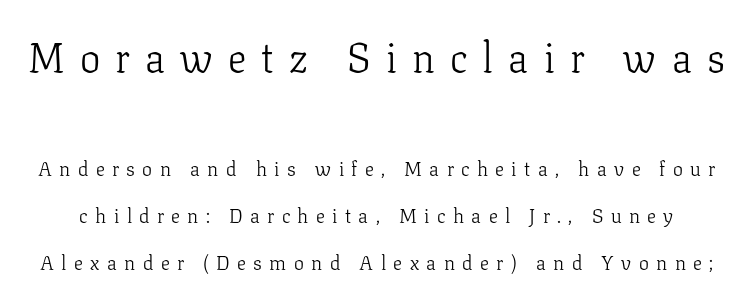
This is not heavy type; no bold has been used. You could not count columns in this text — the font is proportionally spaced. Underlining? Definitely not there. Designer's note — italics off, roman on. Widely set lines give the paragraph a tall, airy silhouette.
